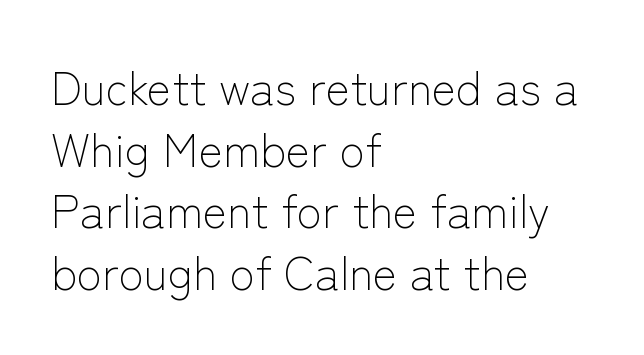
{"serif": "no", "italic": "no", "bold": "no", "weight": "light", "width": "normal", "stroke_contrast": "low", "x_height": "medium", "monospaced": "no", "underline": "no", "align": "left", "line_spacing": "normal", "line_spacing_ratio": 1.34, "letter_spacing": "normal", "letter_spacing_em": 0.0, "glyph_px": 46}
